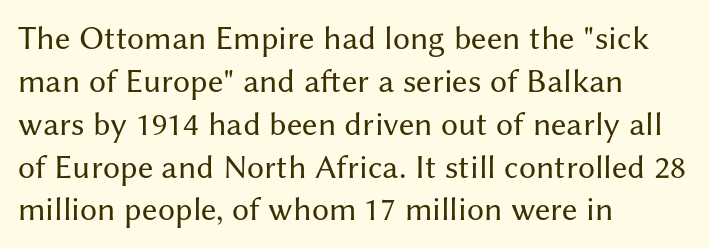
Q: Is the text bold? A: No.
Q: Is the text italic (slanted)? A: No, it is upright.
Q: Is the typeface a serif or a sans-serif typeface? A: Sans-serif.
Q: Is the text underlined? A: No.
Q: How is the paragraph aligned? A: Left-aligned.
Q: Is the spacing between letters normal or unusually wide? A: Normal.
Q: Is the spacing between lines tight, normal or loose? A: Normal.
Q: Width (condensed, normal, or wide)? A: Normal.
Q: Stroke contrast? A: Medium.
Q: x-height? A: Medium.
Q: Monospaced? A: No.
